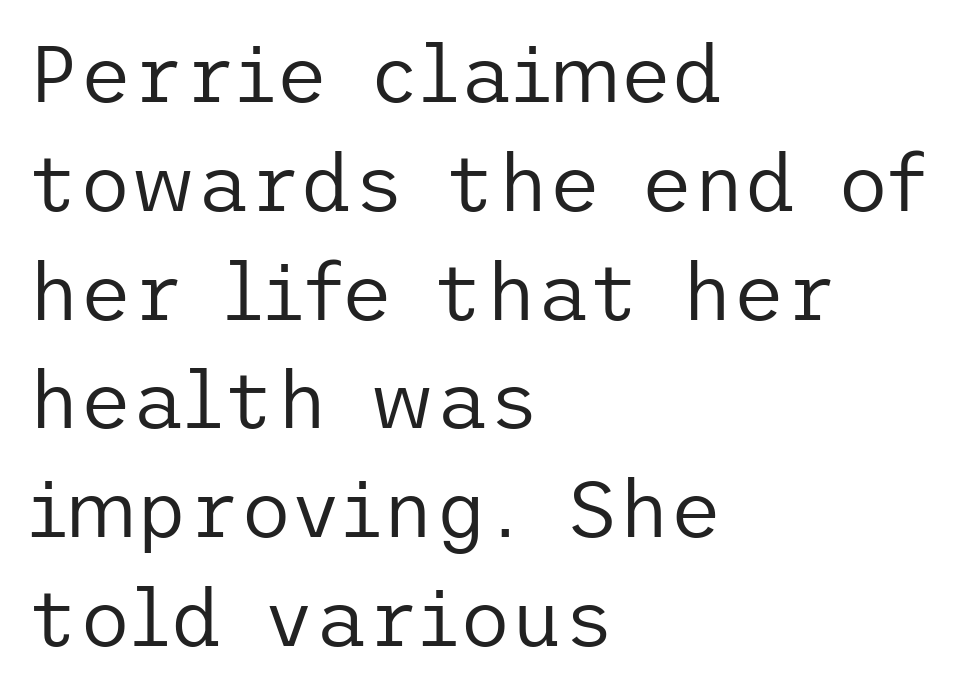
Q: Is the text bold? A: No.
Q: Is the text italic (slanted)? A: No, it is upright.
Q: Is the typeface a serif or a sans-serif typeface? A: Sans-serif.
Q: Is the text underlined? A: No.
Q: How is the paragraph aligned? A: Left-aligned.
Q: Is the spacing between letters normal or unusually wide? A: Normal.
Q: Is the spacing between lines tight, normal or loose? A: Normal.
Q: Width (condensed, normal, or wide)? A: Normal.
Q: Stroke contrast? A: Low.
Q: x-height? A: Medium.
